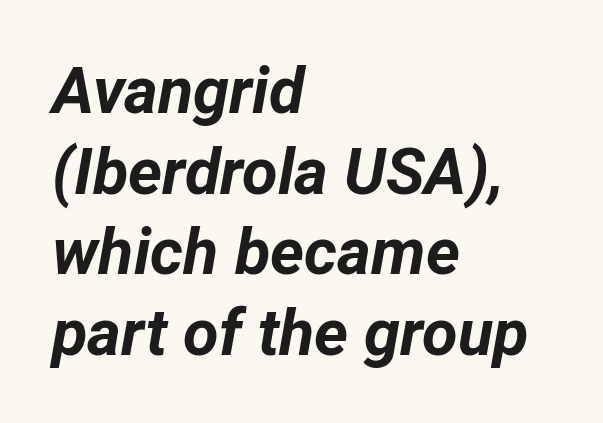
The image shows 65 px bold type, italic (leaning right); set left-aligned, line spacing 1.24x, normal letter spacing, not underlined; low stroke contrast and a medium x-height.
